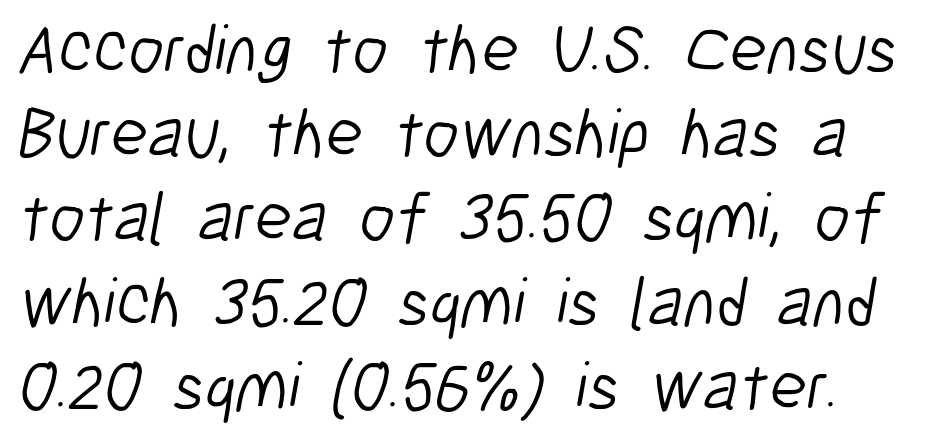
The image shows 69 px light, condensed sans-serif type; set line spacing 1.22x, normal letter spacing, not underlined; low stroke contrast and a medium x-height.
